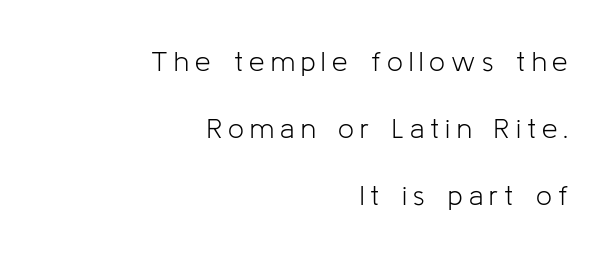
{"serif": "no", "italic": "no", "bold": "no", "weight": "light", "width": "normal", "stroke_contrast": "low", "x_height": "medium", "monospaced": "no", "underline": "no", "align": "right", "line_spacing": "loose", "line_spacing_ratio": 2.39, "letter_spacing": "wide", "letter_spacing_em": 0.22, "glyph_px": 28}
